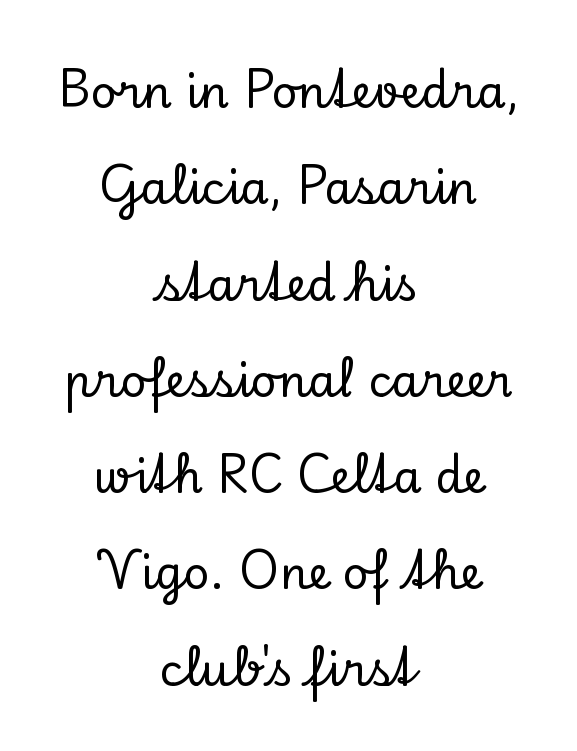
{"italic": "no", "width": "normal", "stroke_contrast": "low", "x_height": "small", "monospaced": "no", "underline": "no", "align": "center", "line_spacing": "loose", "line_spacing_ratio": 2.14, "letter_spacing": "normal", "letter_spacing_em": 0.0, "glyph_px": 45}
